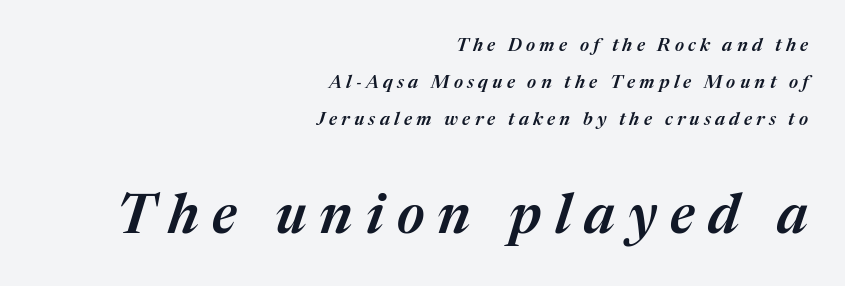
Q: Is the text bold? A: Semi-bold.
Q: Is the text italic (slanted)? A: Yes, it leans right by about 17 degrees.
Q: Is the text underlined? A: No.
Q: How is the paragraph aligned? A: Right-aligned.
Q: Is the spacing between letters normal or unusually wide? A: Unusually wide.
Q: Is the spacing between lines tight, normal or loose? A: Loose.
Q: Which block of text is set in a larger size, the first (top) or the second (bottom)? A: The second (bottom) one.
Q: Width (condensed, normal, or wide)? A: Normal.
Q: Stroke contrast? A: Medium.
Q: x-height? A: Medium.
Q: Monospaced? A: No.
